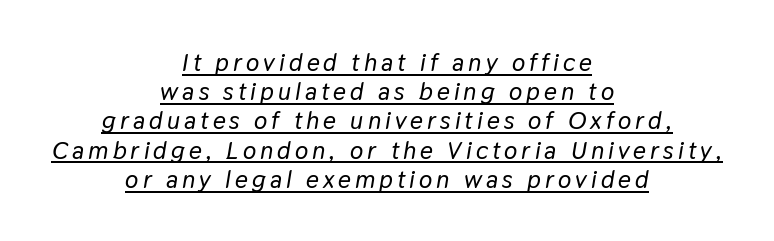
Caption: multi-line text, centered on the measure. The sample's only ornament is a line tracing under the words. Tall strokes in this sample are angled rather than plumb.
